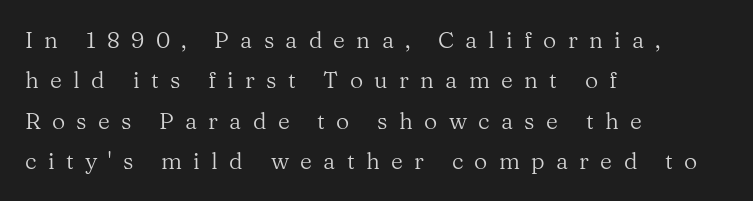
{"italic": "no", "bold": "no", "underline": "no", "align": "left", "line_spacing_ratio": 1.76, "letter_spacing": "wide", "letter_spacing_em": 0.49, "glyph_px": 23}
